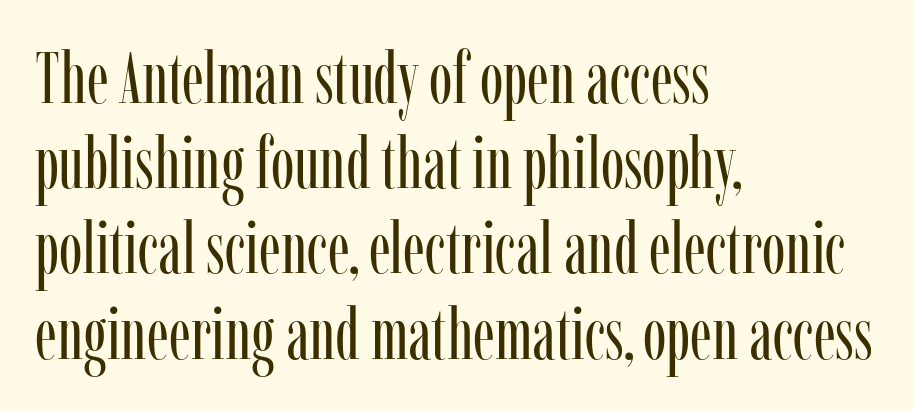
{"serif": "yes", "italic": "no", "bold": "no", "weight": "regular", "width": "condensed", "stroke_contrast": "low", "x_height": "medium", "monospaced": "no", "underline": "no", "align": "left", "line_spacing_ratio": 1.2, "letter_spacing": "normal", "letter_spacing_em": 0.0, "glyph_px": 71}
